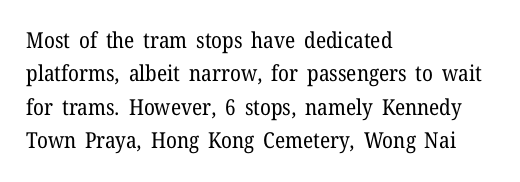
{"italic": "no", "bold": "no", "underline": "no", "align": "left", "line_spacing": "normal", "line_spacing_ratio": 1.52, "letter_spacing": "normal", "letter_spacing_em": 0.0, "glyph_px": 22}
